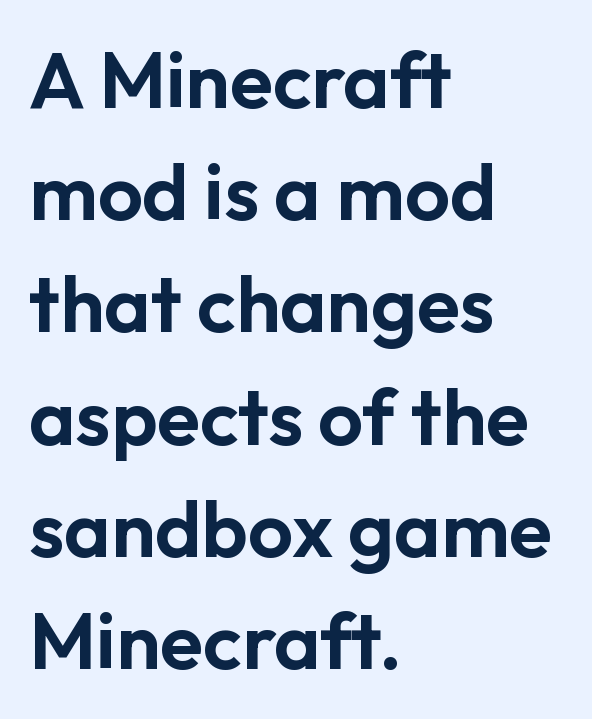
The image shows 79 px sans-serif type, upright; set left-aligned, normal line spacing (1.42x), normal letter spacing, not underlined; low stroke contrast and a medium x-height.
